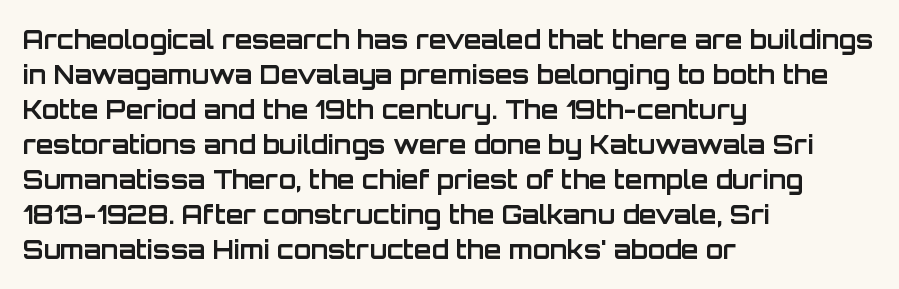
{"italic": "no", "bold": "yes", "underline": "no", "align": "left", "line_spacing": "normal", "line_spacing_ratio": 1.4, "letter_spacing": "normal", "letter_spacing_em": 0.0, "glyph_px": 25}
